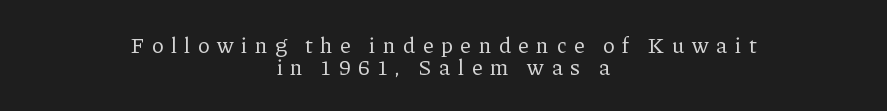
Q: Is the text bold? A: No.
Q: Is the text italic (slanted)? A: No, it is upright.
Q: Is the text underlined? A: No.
Q: How is the paragraph aligned? A: Centered.
Q: Is the spacing between letters normal or unusually wide? A: Unusually wide.
Q: Is the spacing between lines tight, normal or loose? A: Tight.
